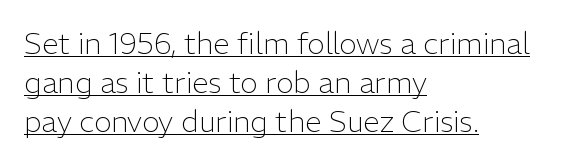
{"serif": "no", "italic": "no", "bold": "no", "weight": "light", "width": "normal", "stroke_contrast": "low", "x_height": "medium", "monospaced": "no", "underline": "yes", "align": "left", "line_spacing": "normal", "line_spacing_ratio": 1.3, "letter_spacing": "normal", "letter_spacing_em": 0.0, "glyph_px": 30}
